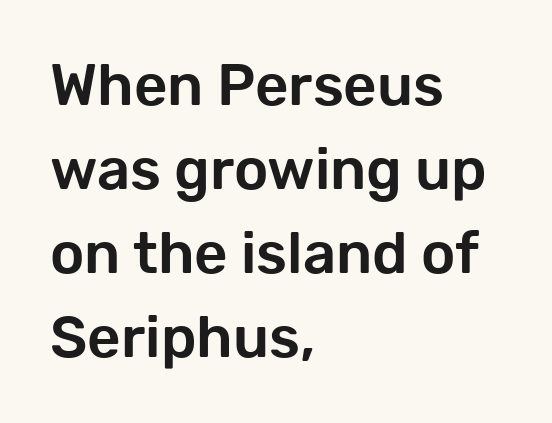
Q: Is the text italic (slanted)? A: No, it is upright.
Q: Is the typeface a serif or a sans-serif typeface? A: Sans-serif.
Q: Is the text underlined? A: No.
Q: How is the paragraph aligned? A: Left-aligned.
Q: Is the spacing between letters normal or unusually wide? A: Normal.
Q: Is the spacing between lines tight, normal or loose? A: Normal.
Q: Width (condensed, normal, or wide)? A: Normal.
Q: Stroke contrast? A: Low.
Q: x-height? A: Medium.
Q: Monospaced? A: No.
